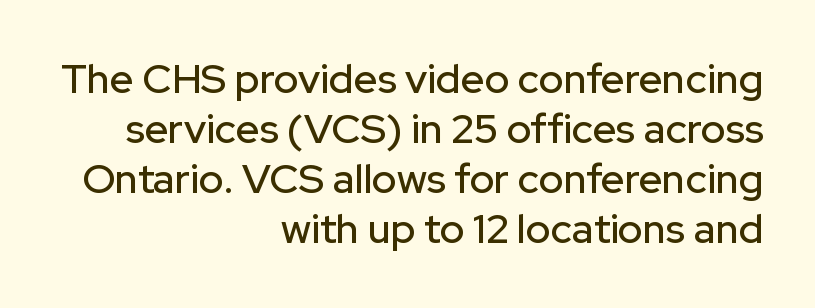
Q: Is the text italic (slanted)? A: No, it is upright.
Q: Is the typeface a serif or a sans-serif typeface? A: Sans-serif.
Q: Is the text underlined? A: No.
Q: How is the paragraph aligned? A: Right-aligned.
Q: Is the spacing between letters normal or unusually wide? A: Normal.
Q: Width (condensed, normal, or wide)? A: Normal.
Q: Stroke contrast? A: Low.
Q: x-height? A: Medium.
Q: Monospaced? A: No.
